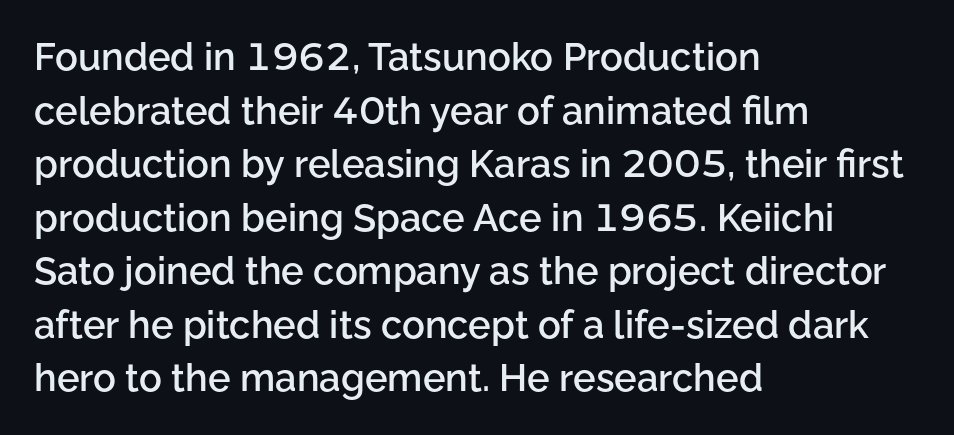
Q: Is the text bold? A: Semi-bold.
Q: Is the text italic (slanted)? A: No, it is upright.
Q: Is the typeface a serif or a sans-serif typeface? A: Sans-serif.
Q: Is the text underlined? A: No.
Q: How is the paragraph aligned? A: Left-aligned.
Q: Is the spacing between letters normal or unusually wide? A: Normal.
Q: Is the spacing between lines tight, normal or loose? A: Normal.
Q: Width (condensed, normal, or wide)? A: Normal.
Q: Stroke contrast? A: Low.
Q: x-height? A: Medium.
Q: Monospaced? A: No.
